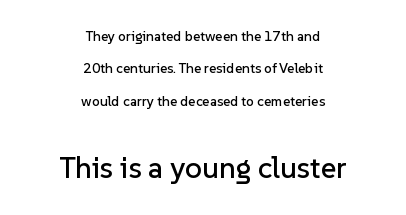
A student would call this center alignment; a typographer would say set centered. A bare baseline throughout the passage. Type size steps up from the first block to the second. The rendering uses natural spacing where letterforms have individual widths.
